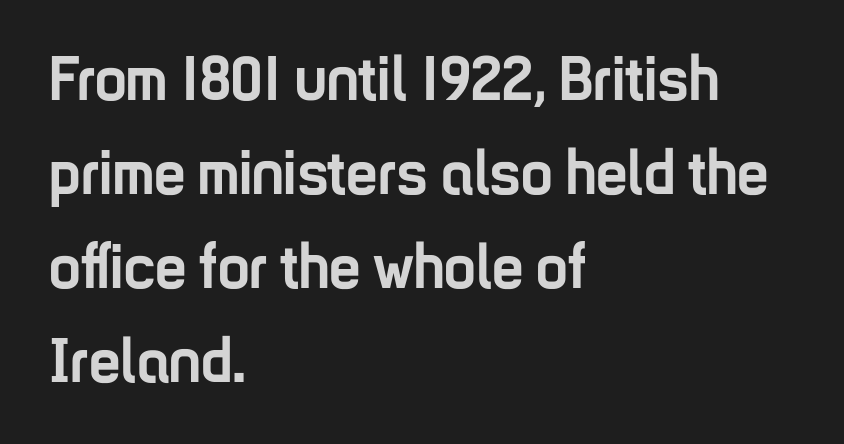
{"serif": "no", "italic": "no", "bold": "yes", "weight": "semibold", "width": "condensed", "stroke_contrast": "low", "x_height": "medium", "monospaced": "no", "underline": "no", "align": "left", "line_spacing": "normal", "line_spacing_ratio": 1.49, "letter_spacing": "normal", "letter_spacing_em": 0.0, "glyph_px": 63}
